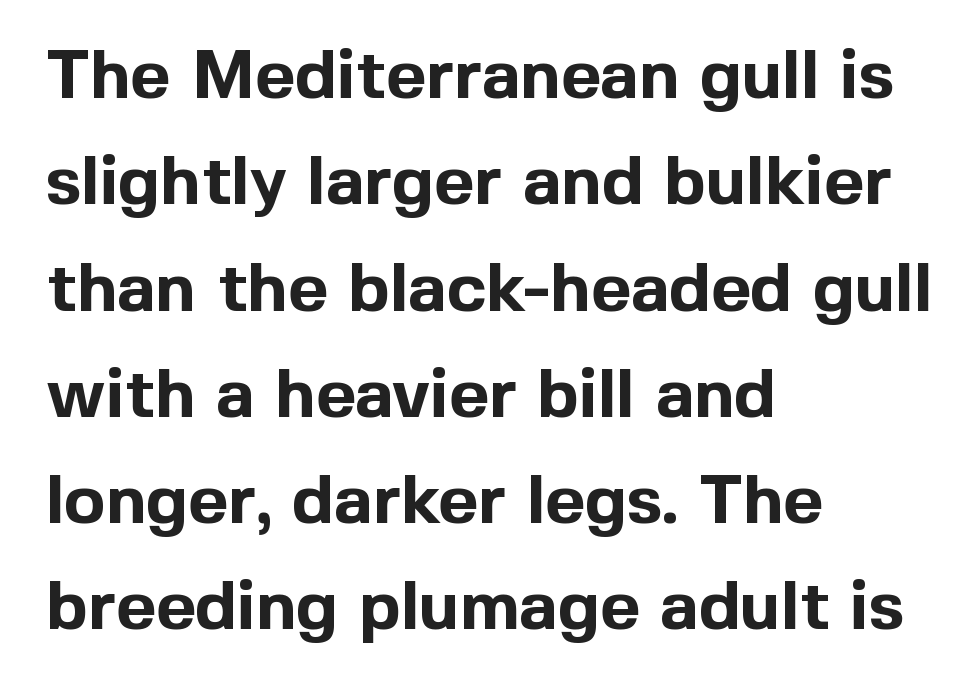
{"serif": "no", "italic": "no", "bold": "yes", "weight": "bold", "width": "normal", "x_height": "medium", "monospaced": "no", "underline": "no", "align": "left", "line_spacing": "normal", "line_spacing_ratio": 1.54, "letter_spacing": "normal", "letter_spacing_em": 0.0, "glyph_px": 69}
